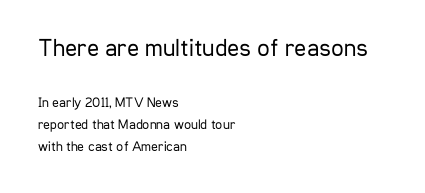
{"italic": "no", "bold": "no", "underline": "no", "align": "left", "line_spacing": "normal", "line_spacing_ratio": 1.57, "letter_spacing": "normal", "letter_spacing_em": 0.0, "larger_block": "first", "size_ratio": 1.79, "glyph_px": 25}
